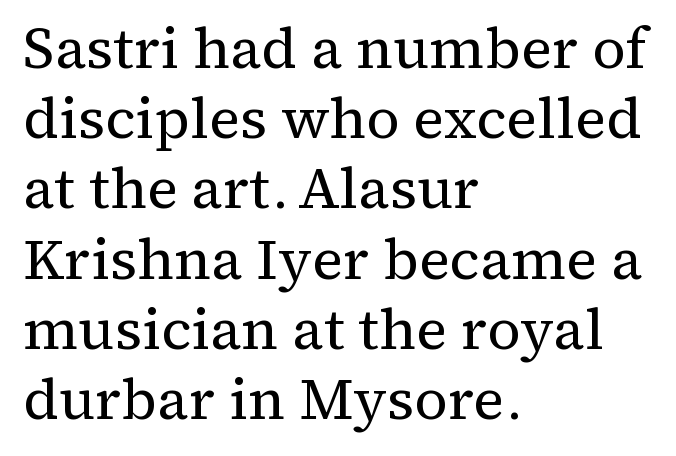
Q: Is the text bold? A: No.
Q: Is the text italic (slanted)? A: No, it is upright.
Q: Is the typeface a serif or a sans-serif typeface? A: Serif.
Q: Is the text underlined? A: No.
Q: How is the paragraph aligned? A: Left-aligned.
Q: Is the spacing between letters normal or unusually wide? A: Normal.
Q: Width (condensed, normal, or wide)? A: Normal.
Q: Stroke contrast? A: Medium.
Q: x-height? A: Medium.
Q: Monospaced? A: No.
